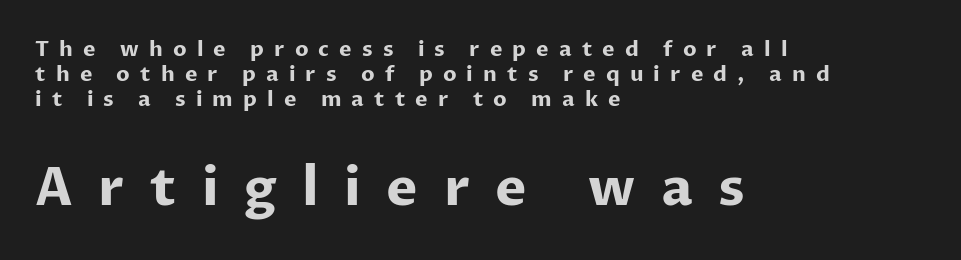
{"serif": "no", "italic": "no", "bold": "yes", "weight": "bold", "width": "normal", "stroke_contrast": "low", "x_height": "medium", "monospaced": "no", "underline": "no", "align": "left", "line_spacing_ratio": 1.18, "letter_spacing": "wide", "letter_spacing_em": 0.48, "larger_block": "second", "size_ratio": 2.52, "glyph_px": 53}
